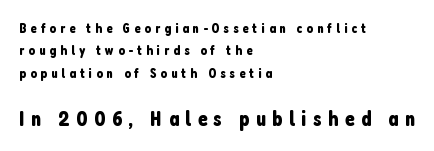
Q: Is the text italic (slanted)? A: No, it is upright.
Q: Is the text underlined? A: No.
Q: How is the paragraph aligned? A: Left-aligned.
Q: Is the spacing between letters normal or unusually wide? A: Unusually wide.
Q: Is the spacing between lines tight, normal or loose? A: Normal.
Q: Which block of text is set in a larger size, the first (top) or the second (bottom)? A: The second (bottom) one.
